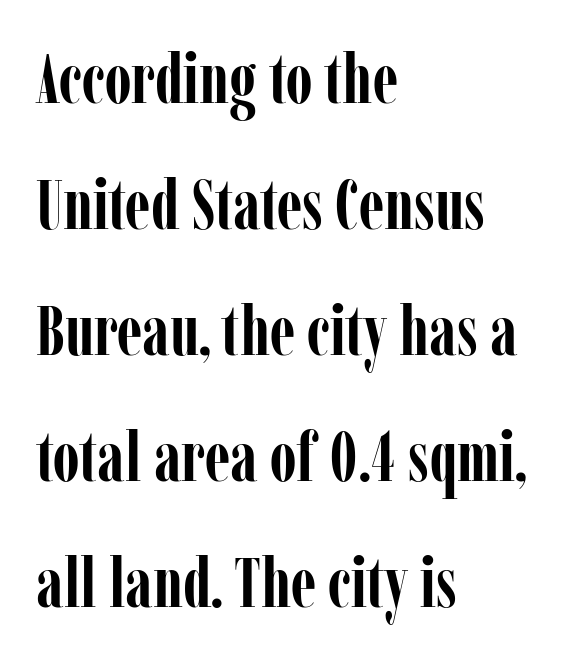
Q: Is the text bold? A: Yes.
Q: Is the text italic (slanted)? A: No, it is upright.
Q: Is the typeface a serif or a sans-serif typeface? A: Serif.
Q: Is the text underlined? A: No.
Q: How is the paragraph aligned? A: Left-aligned.
Q: Is the spacing between letters normal or unusually wide? A: Normal.
Q: Width (condensed, normal, or wide)? A: Condensed.
Q: Stroke contrast? A: Low.
Q: x-height? A: Medium.
Q: Monospaced? A: No.
